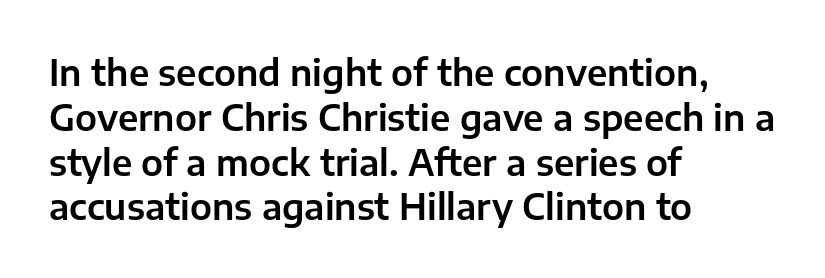
Q: Is the text italic (slanted)? A: No, it is upright.
Q: Is the typeface a serif or a sans-serif typeface? A: Sans-serif.
Q: Is the text underlined? A: No.
Q: How is the paragraph aligned? A: Left-aligned.
Q: Is the spacing between letters normal or unusually wide? A: Normal.
Q: Is the spacing between lines tight, normal or loose? A: Normal.
Q: Width (condensed, normal, or wide)? A: Normal.
Q: Stroke contrast? A: Low.
Q: x-height? A: Medium.
Q: Monospaced? A: No.
